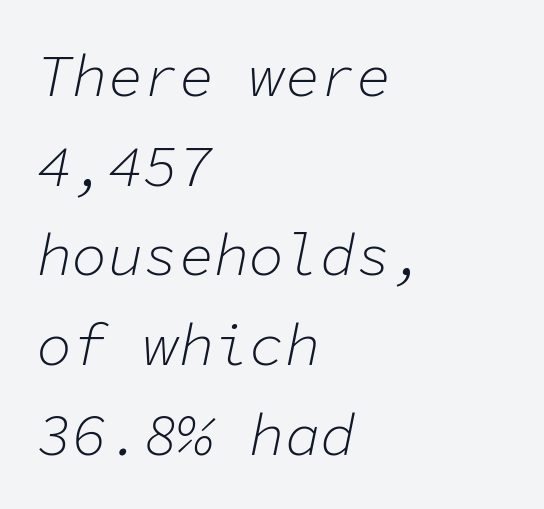
Q: Is the text bold? A: No.
Q: Is the text italic (slanted)? A: Yes, it leans right by about 11 degrees.
Q: Is the text underlined? A: No.
Q: How is the paragraph aligned? A: Left-aligned.
Q: Is the spacing between letters normal or unusually wide? A: Normal.
Q: Is the spacing between lines tight, normal or loose? A: Normal.
Q: Width (condensed, normal, or wide)? A: Normal.
Q: Stroke contrast? A: Low.
Q: x-height? A: Medium.
Q: Monospaced? A: Yes.
